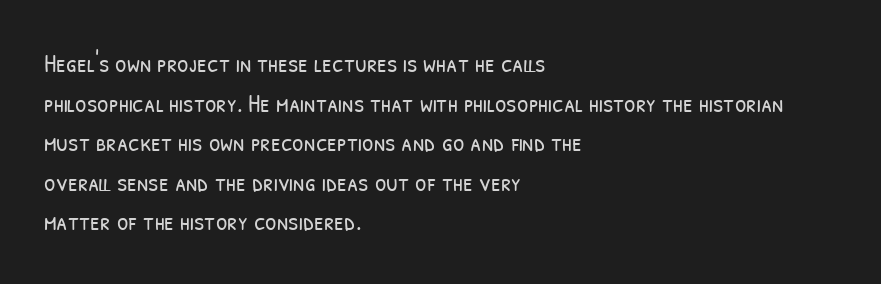
Teacher's note: observe the even left margin — that is flush-left alignment. The glyphs are unaccompanied by any horizontal stroke below them. The line texture is even and compact thanks to regular tracking. Horizontal bands of white between lines are of average thickness. Is this a heavy cut? Hardly; it is regular or lighter.
